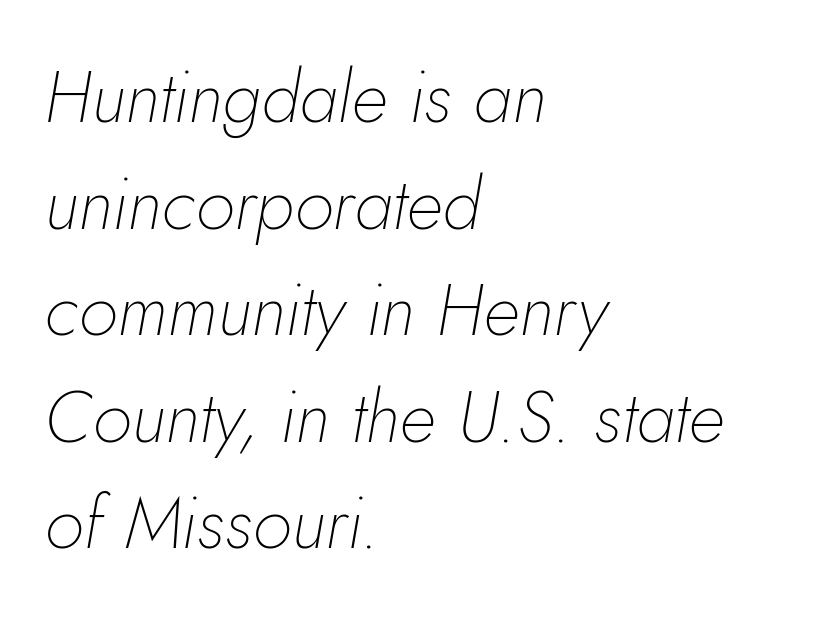
Leading: standard. These lines were composed using italics. The face used here is rendered with its standard letterfit. Typeset ragged right — the left edge is the straight one. You could not count columns in this text — the font is proportionally spaced. Beneath every word, the page is bare.
